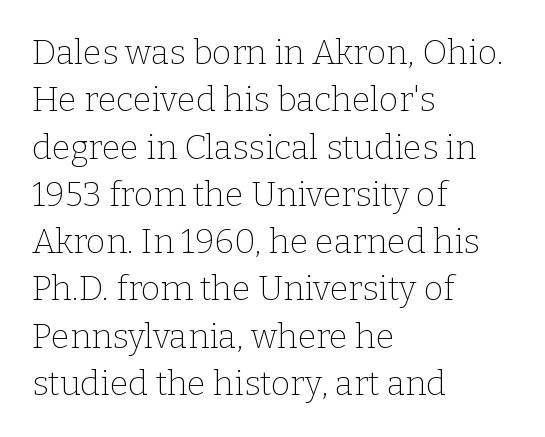
The image shows 34 px thin serif type, upright; set left-aligned, normal line spacing (1.39x), normal letter spacing, not underlined; low stroke contrast and a medium x-height.
